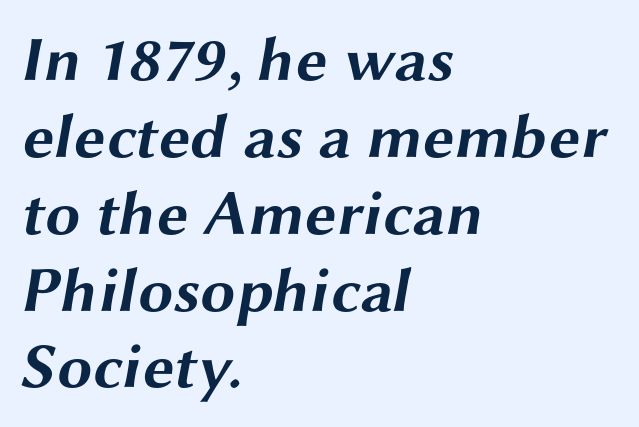
{"serif": "no", "bold": "yes", "weight": "bold", "width": "wide", "stroke_contrast": "medium", "x_height": "medium", "monospaced": "no", "underline": "no", "align": "left", "line_spacing_ratio": 1.22, "letter_spacing": "normal", "letter_spacing_em": 0.0, "glyph_px": 63}
